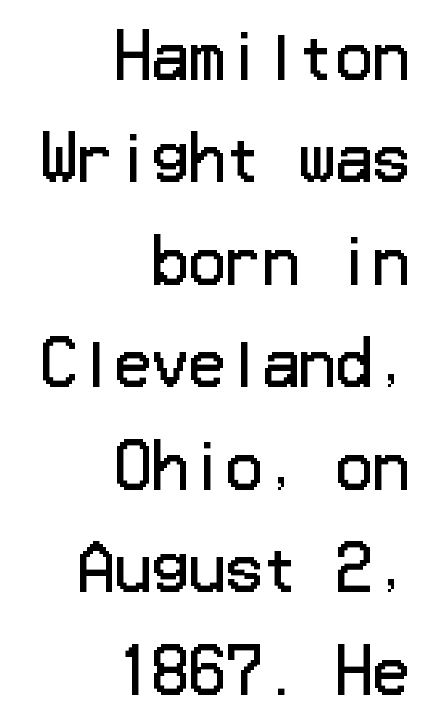
{"serif": "no", "italic": "no", "bold": "no", "weight": "regular", "width": "normal", "stroke_contrast": "low", "x_height": "medium", "underline": "no", "align": "right", "line_spacing": "normal", "line_spacing_ratio": 1.68, "letter_spacing": "normal", "letter_spacing_em": 0.0, "glyph_px": 61}
